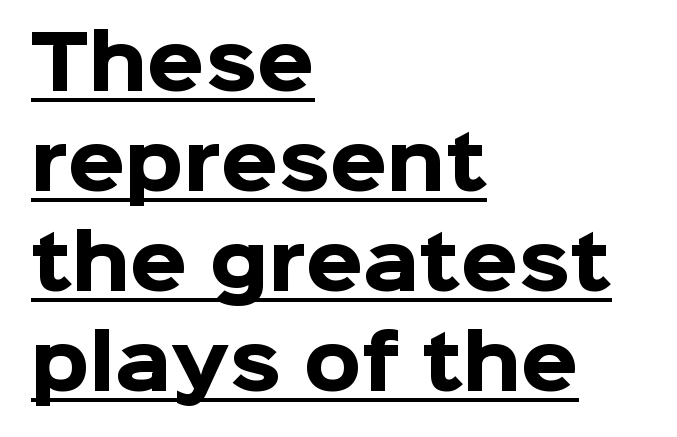
The image shows 73 px heavy sans-serif type, upright; set left-aligned, normal line spacing (1.37x), normal letter spacing, underlined; low stroke contrast and a medium x-height.
